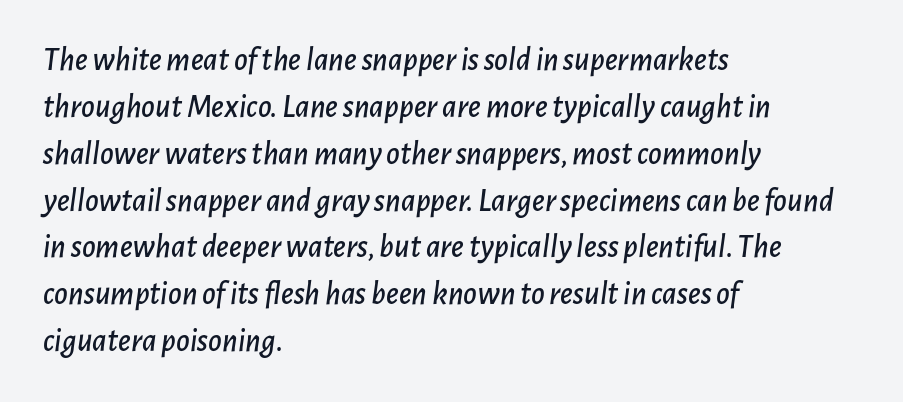
Type without underlining. Students, note that the glyphs here touch the page at normal intervals. Tall strokes in this sample are angled rather than plumb. This block has exactly the height ordinary leading produces. Do the characters align in a grid? No, the font is proportional. In CSS terms this would be text-align: left.
